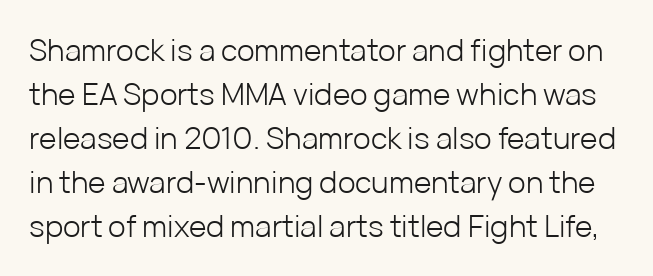
{"serif": "no", "italic": "no", "bold": "no", "weight": "light", "width": "normal", "stroke_contrast": "low", "x_height": "medium", "monospaced": "no", "underline": "no", "line_spacing": "normal", "line_spacing_ratio": 1.47, "letter_spacing": "normal", "letter_spacing_em": 0.0, "glyph_px": 30}
